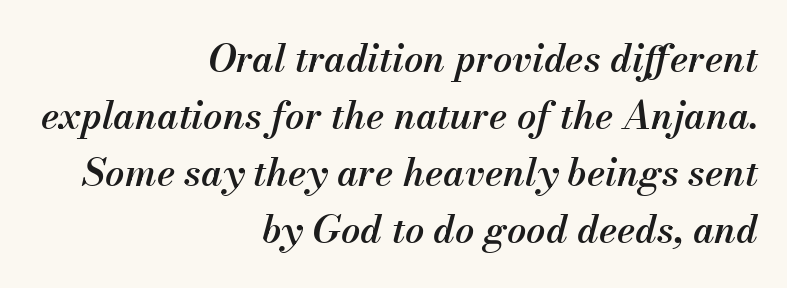
Q: Is the text bold? A: Semi-bold.
Q: Is the text italic (slanted)? A: Yes, it leans right by about 13 degrees.
Q: Is the text underlined? A: No.
Q: How is the paragraph aligned? A: Right-aligned.
Q: Is the spacing between letters normal or unusually wide? A: Normal.
Q: Is the spacing between lines tight, normal or loose? A: Normal.
Q: Width (condensed, normal, or wide)? A: Normal.
Q: Stroke contrast? A: Medium.
Q: x-height? A: Small.
Q: Monospaced? A: No.
